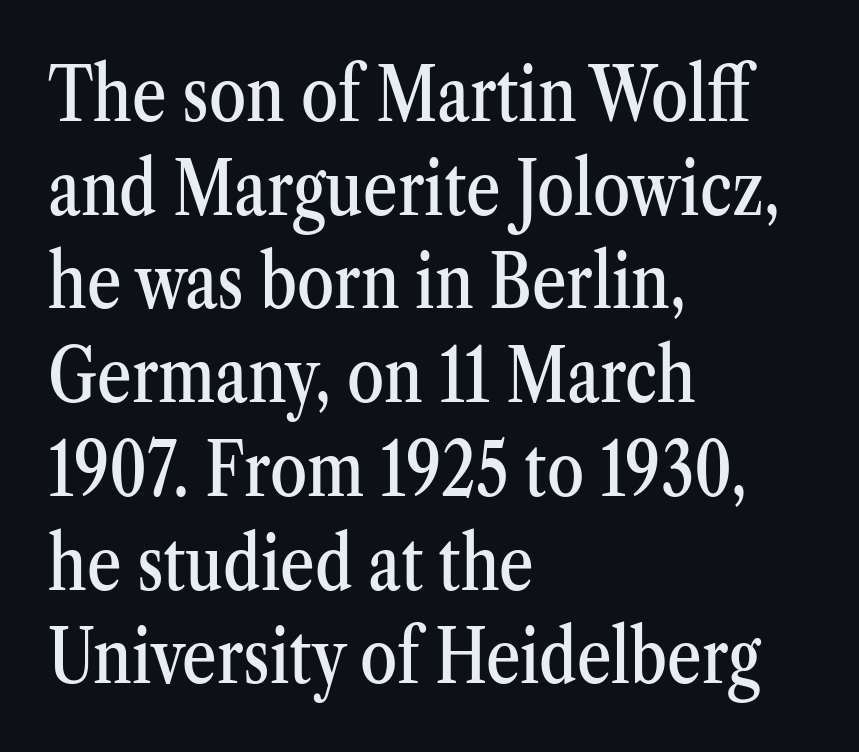
{"serif": "yes", "italic": "no", "width": "condensed", "stroke_contrast": "medium", "x_height": "medium", "monospaced": "no", "underline": "no", "align": "left", "line_spacing": "normal", "line_spacing_ratio": 1.25, "letter_spacing": "normal", "letter_spacing_em": 0.0, "glyph_px": 75}
